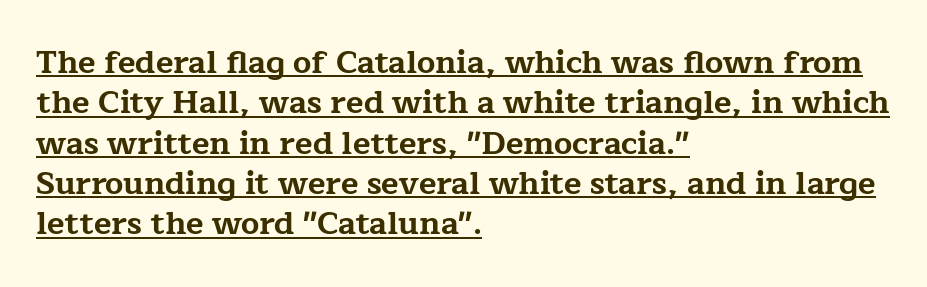
{"serif": "yes", "italic": "no", "bold": "yes", "weight": "bold", "width": "wide", "stroke_contrast": "low", "x_height": "medium", "monospaced": "no", "underline": "yes", "align": "left", "line_spacing": "normal", "line_spacing_ratio": 1.26, "letter_spacing": "normal", "letter_spacing_em": 0.0, "glyph_px": 32}
